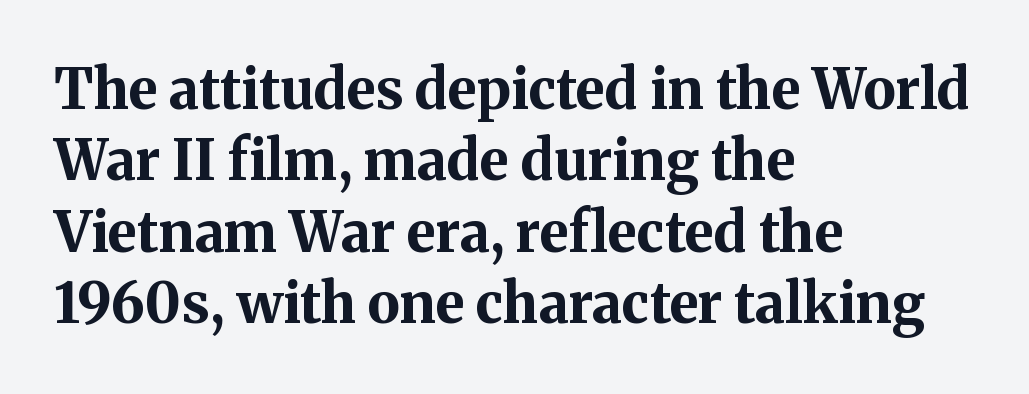
The line-height multiplier appears to be the usual default. Does extra space separate the letters? No, they use regular spacing. Does the weight exceed regular? Yes, all the way to bold. Line starts are locked; line ends wander.
